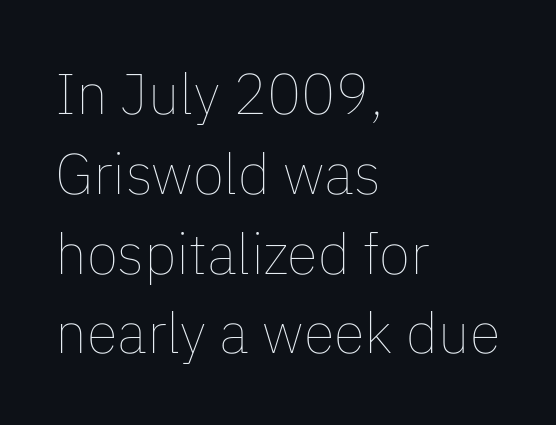
{"italic": "no", "bold": "no", "weight": "thin", "width": "normal", "stroke_contrast": "low", "x_height": "medium", "monospaced": "no", "underline": "no", "align": "left", "line_spacing": "normal", "line_spacing_ratio": 1.4, "letter_spacing": "normal", "letter_spacing_em": 0.0, "glyph_px": 57}
